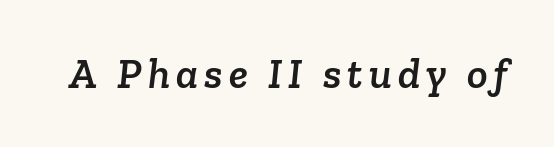
The image shows 43 px serif type; set not underlined; low stroke contrast and a medium x-height.
